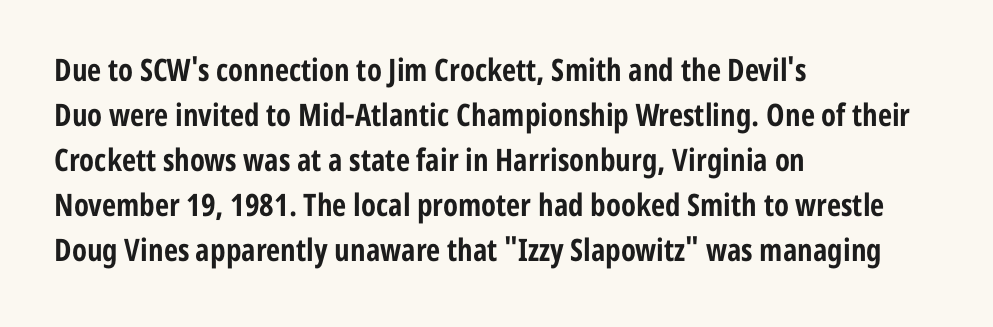
{"serif": "no", "italic": "no", "bold": "yes", "weight": "bold", "width": "condensed", "stroke_contrast": "low", "x_height": "medium", "monospaced": "no", "underline": "no", "align": "left", "line_spacing": "normal", "line_spacing_ratio": 1.45, "letter_spacing": "normal", "letter_spacing_em": 0.0, "glyph_px": 31}
